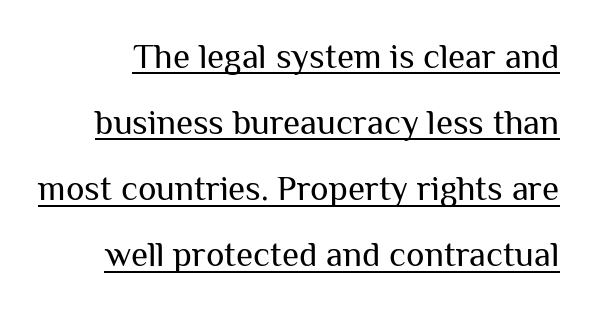
Q: Is the text bold? A: No.
Q: Is the text italic (slanted)? A: No, it is upright.
Q: Is the typeface a serif or a sans-serif typeface? A: Sans-serif.
Q: Is the text underlined? A: Yes.
Q: Is the spacing between letters normal or unusually wide? A: Normal.
Q: Width (condensed, normal, or wide)? A: Normal.
Q: Stroke contrast? A: Medium.
Q: x-height? A: Medium.
Q: Monospaced? A: No.
